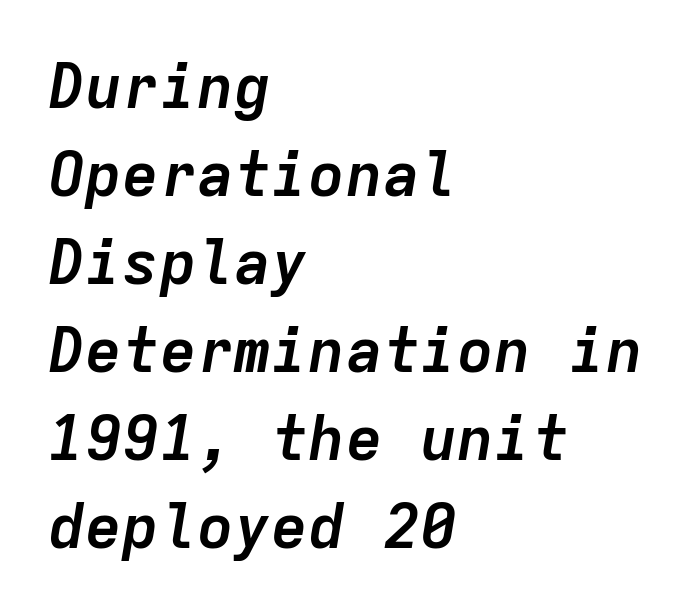
A typesetter would call this zero additional tracking. The words here are not underlined. Emphasis-style slanted type is in use. The lines in this sample share a left origin and differ only in where they stop. Look at the stroke-to-counter ratio: heavy, a bold.
